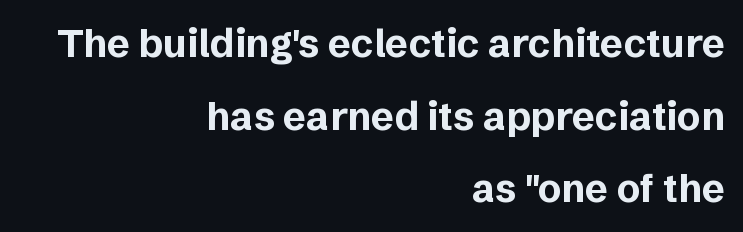
{"serif": "no", "italic": "no", "bold": "yes", "weight": "bold", "width": "normal", "stroke_contrast": "low", "x_height": "medium", "monospaced": "no", "underline": "no", "align": "right", "line_spacing_ratio": 1.86, "letter_spacing": "normal", "letter_spacing_em": 0.0, "glyph_px": 39}
